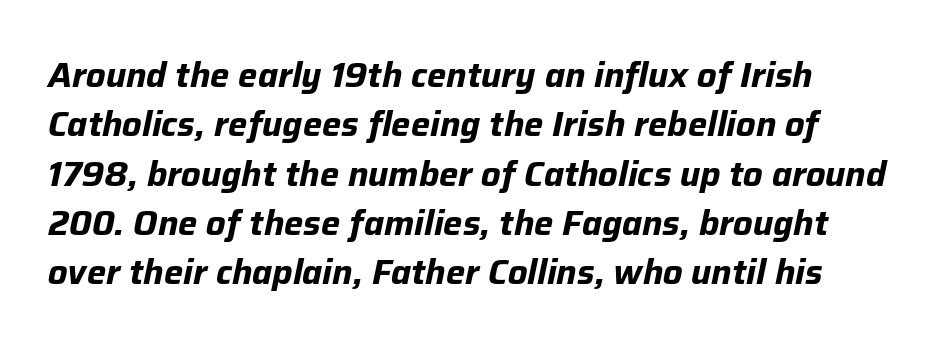
{"italic": "yes", "lean": "right", "slant_degrees": 12, "bold": "yes", "weight": "bold", "width": "normal", "stroke_contrast": "low", "x_height": "medium", "monospaced": "no", "underline": "no", "line_spacing": "normal", "line_spacing_ratio": 1.45, "letter_spacing": "normal", "letter_spacing_em": 0.0, "glyph_px": 34}
